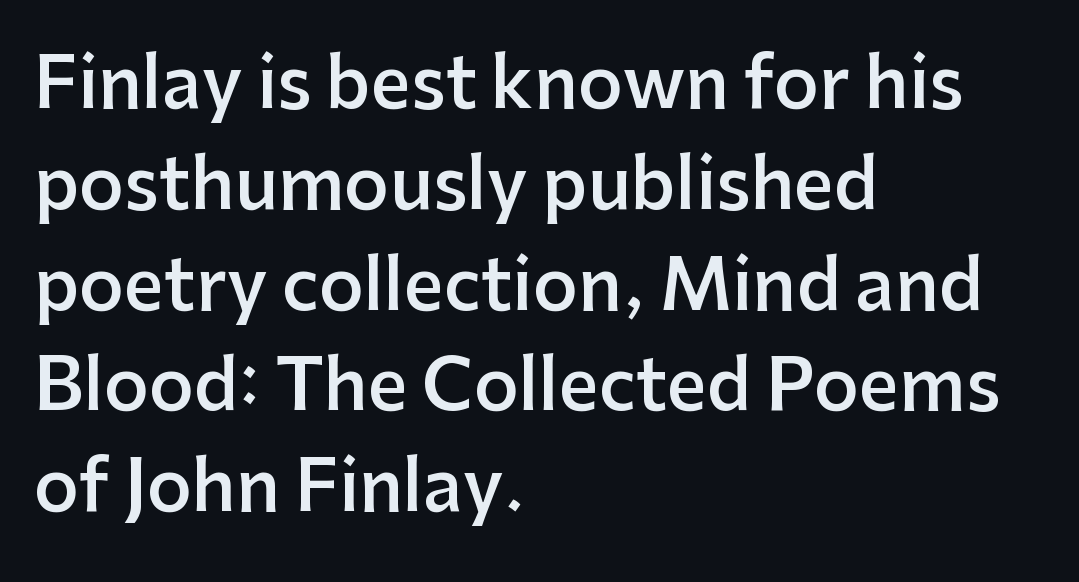
Q: Is the text bold? A: Semi-bold.
Q: Is the text italic (slanted)? A: No, it is upright.
Q: Is the typeface a serif or a sans-serif typeface? A: Sans-serif.
Q: Is the text underlined? A: No.
Q: How is the paragraph aligned? A: Left-aligned.
Q: Is the spacing between letters normal or unusually wide? A: Normal.
Q: Is the spacing between lines tight, normal or loose? A: Normal.
Q: Width (condensed, normal, or wide)? A: Normal.
Q: Stroke contrast? A: Low.
Q: x-height? A: Medium.
Q: Monospaced? A: No.
